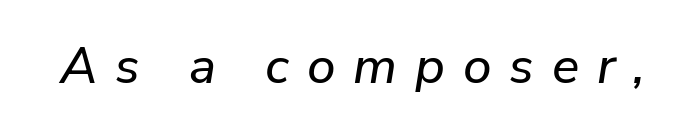
{"italic": "yes", "lean": "right", "slant_degrees": 9, "width": "normal", "stroke_contrast": "low", "x_height": "medium", "monospaced": "no", "underline": "no", "letter_spacing": "wide", "letter_spacing_em": 0.35, "glyph_px": 51}
